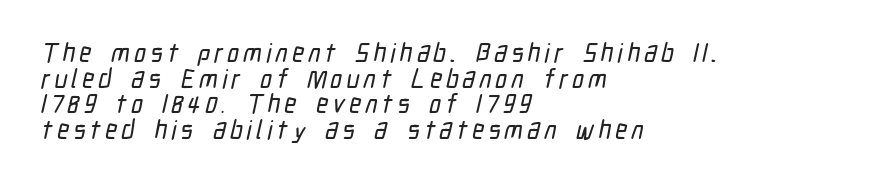
Q: Is the text underlined? A: No.
Q: How is the paragraph aligned? A: Left-aligned.
Q: Is the spacing between lines tight, normal or loose? A: Tight.
